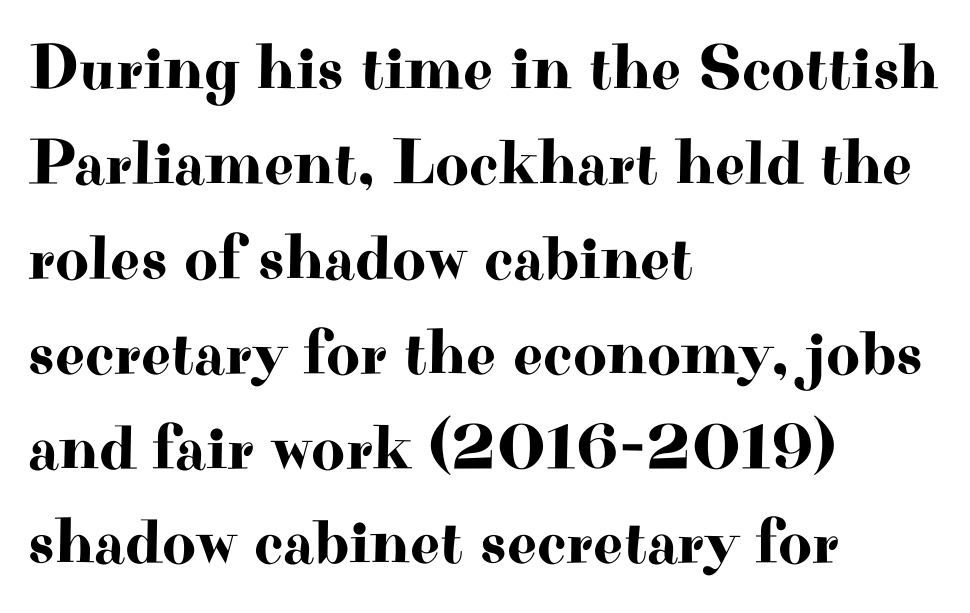
The image shows 65 px wide serif type, upright; set left-aligned, normal line spacing (1.46x), normal letter spacing, not underlined; high stroke contrast and a small x-height.
